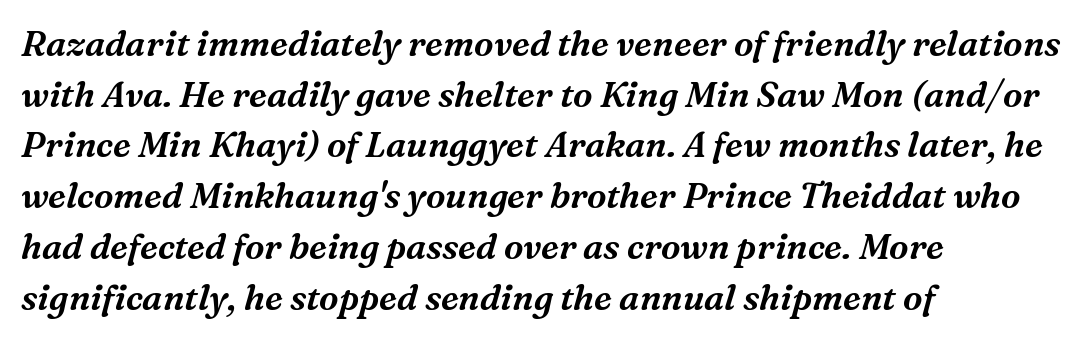
{"serif": "yes", "italic": "yes", "lean": "right", "slant_degrees": 16, "width": "normal", "stroke_contrast": "medium", "x_height": "medium", "monospaced": "no", "underline": "no", "align": "left", "line_spacing": "normal", "line_spacing_ratio": 1.45, "letter_spacing": "normal", "letter_spacing_em": 0.0, "glyph_px": 35}
